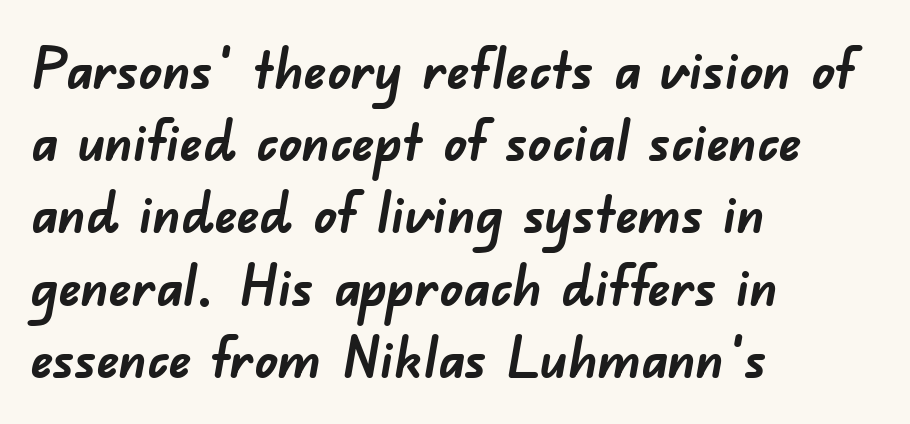
What weight is shown? A full bold with thick strokes. Is the block centered? No — it sits flush against the left margin. This sample has the flowing, uneven cadence of proportional lettering. Regarding serifs, this sample does without them. Descenders hang freely into open space.
